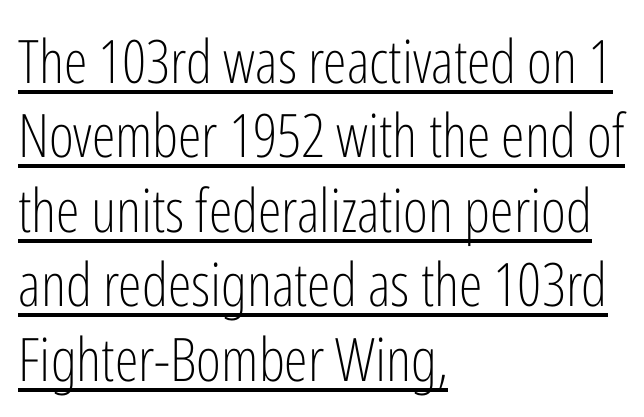
{"serif": "no", "italic": "no", "bold": "no", "weight": "light", "width": "condensed", "stroke_contrast": "low", "x_height": "medium", "monospaced": "no", "underline": "yes", "align": "left", "line_spacing_ratio": 1.24, "letter_spacing": "normal", "letter_spacing_em": 0.0, "glyph_px": 60}
